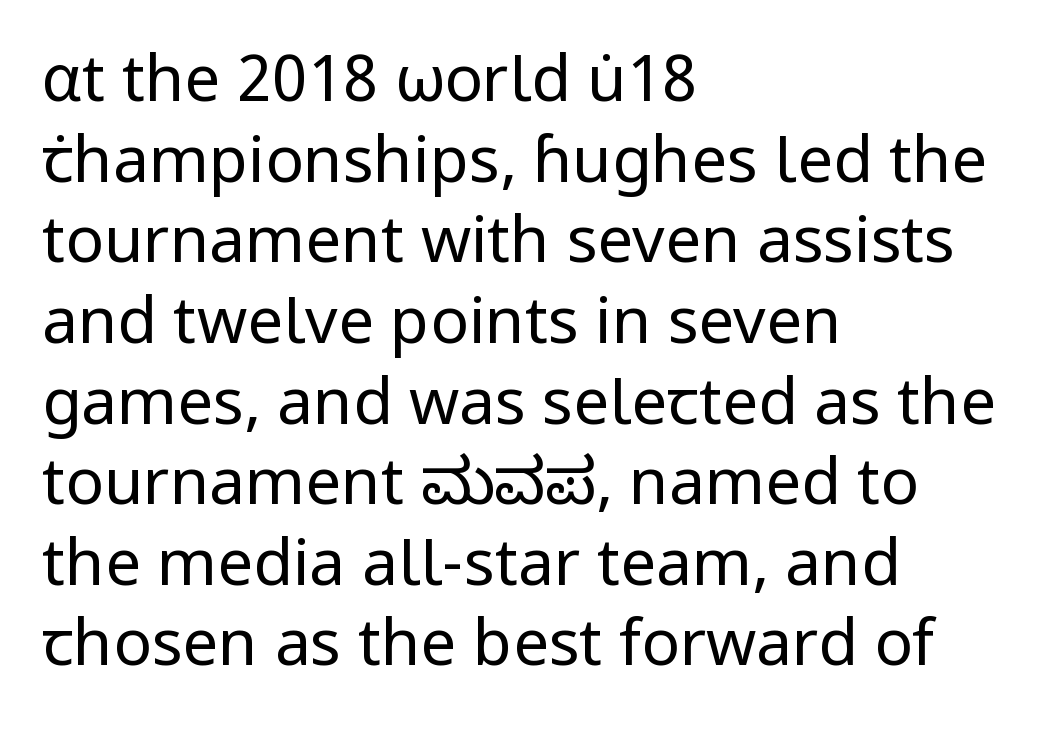
{"serif": "no", "italic": "no", "bold": "no", "weight": "regular", "width": "normal", "stroke_contrast": "low", "x_height": "medium", "monospaced": "no", "underline": "no", "align": "left", "line_spacing": "normal", "line_spacing_ratio": 1.26, "letter_spacing": "normal", "letter_spacing_em": 0.0, "glyph_px": 64}
